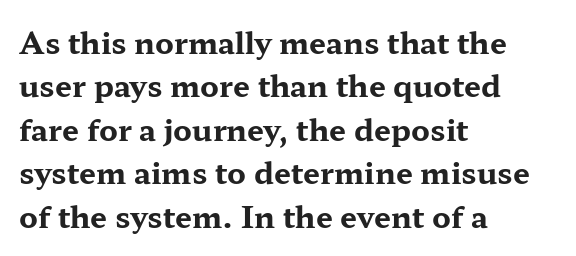
The area under the type is left untouched. The axis of the letterforms is exactly vertical. Every row of glyphs begins at an identical x-position on the left. Old-style or modern, the face here clearly has serifs.
